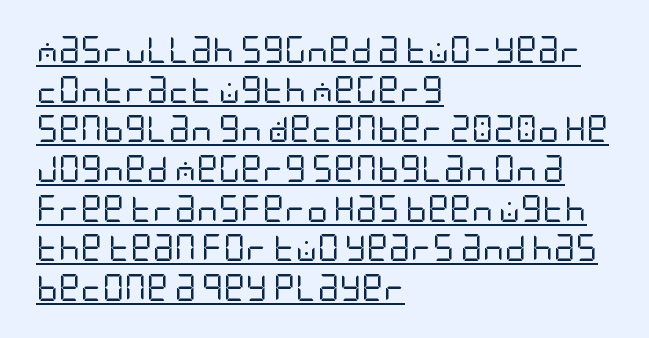
The image shows 27 px text type, upright; set left-aligned, normal line spacing (1.47x), normal letter spacing, underlined.
